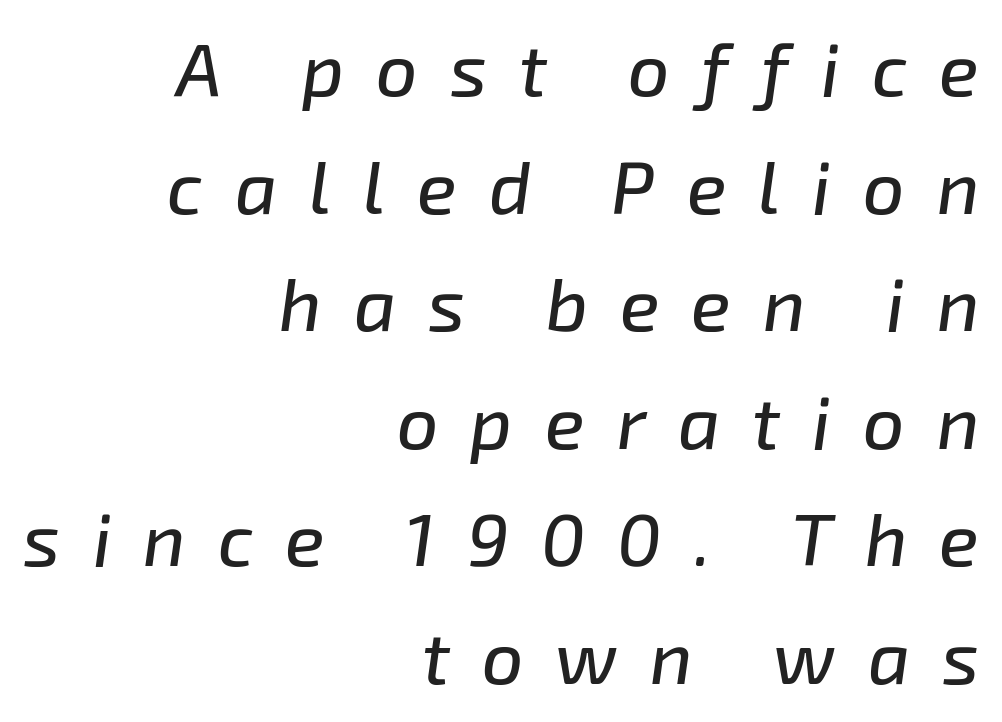
Students, observe: this is what conventionally led text looks like. Think of a printed novel: that variable character pitch is what you see here. The string is rendered with underlining switched off. Each line ends at the same right margin while the left side varies. You could only call the tracking loose — the letters float apart.
